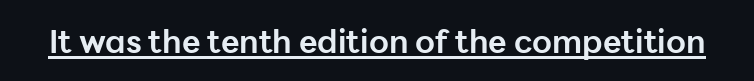
The image shows 32 px bold sans-serif type, upright; set normal letter spacing, underlined; low stroke contrast and a medium x-height.
